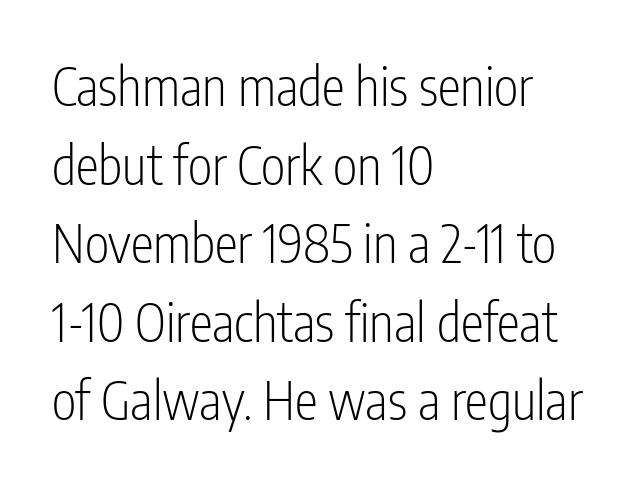
The image shows 52 px light, condensed sans-serif type, upright; set left-aligned, normal line spacing (1.51x), normal letter spacing, not underlined; low stroke contrast and a medium x-height.
